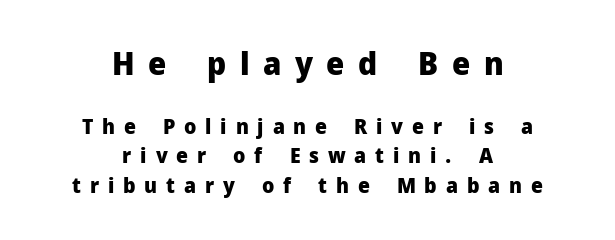
The image shows 32 px heavy sans-serif type, upright; set centered, normal line spacing (1.41x), unusually wide letter spacing (+0.42 em), not underlined; the first (top) block is 1.52x larger; low stroke contrast and a medium x-height.
